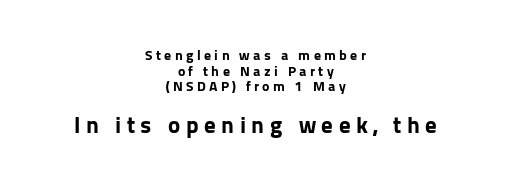
Q: Is the text bold? A: Yes.
Q: Is the text italic (slanted)? A: No, it is upright.
Q: Is the text underlined? A: No.
Q: How is the paragraph aligned? A: Centered.
Q: Is the spacing between letters normal or unusually wide? A: Unusually wide.
Q: Is the spacing between lines tight, normal or loose? A: Tight.
Q: Which block of text is set in a larger size, the first (top) or the second (bottom)? A: The second (bottom) one.
